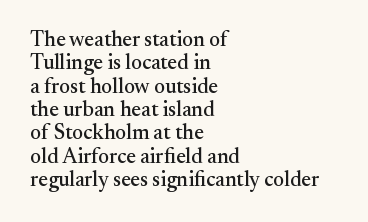
Q: Is the text italic (slanted)? A: No, it is upright.
Q: Is the text underlined? A: No.
Q: How is the paragraph aligned? A: Left-aligned.
Q: Is the spacing between letters normal or unusually wide? A: Normal.
Q: Is the spacing between lines tight, normal or loose? A: Tight.
